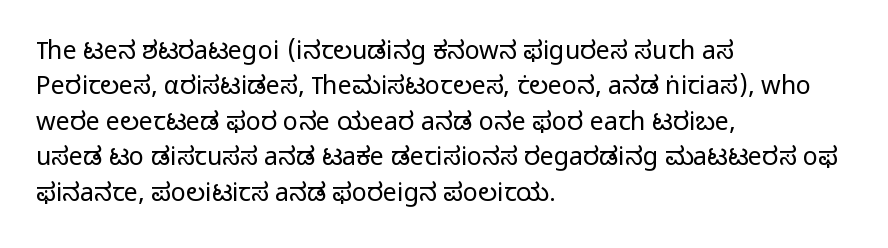
{"italic": "no", "bold": "no", "underline": "no", "align": "left", "line_spacing": "normal", "line_spacing_ratio": 1.42, "letter_spacing": "normal", "letter_spacing_em": 0.0, "glyph_px": 25}
